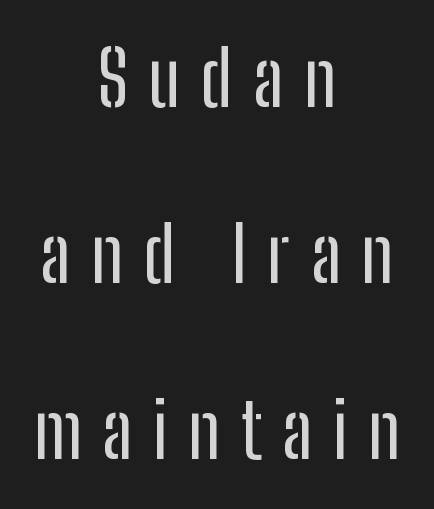
The image shows 75 px condensed sans-serif type, upright; set centered, loose line spacing (2.35x), unusually wide letter spacing (+0.27 em), not underlined; low stroke contrast and a medium x-height.
